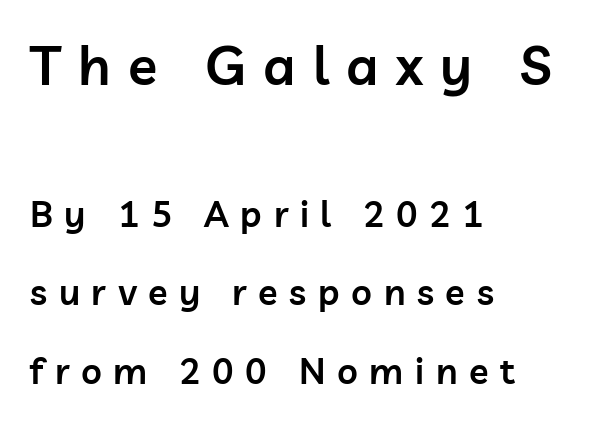
Q: Is the text bold? A: Semi-bold.
Q: Is the text italic (slanted)? A: No, it is upright.
Q: Is the typeface a serif or a sans-serif typeface? A: Sans-serif.
Q: Is the text underlined? A: No.
Q: How is the paragraph aligned? A: Left-aligned.
Q: Is the spacing between letters normal or unusually wide? A: Unusually wide.
Q: Is the spacing between lines tight, normal or loose? A: Loose.
Q: Which block of text is set in a larger size, the first (top) or the second (bottom)? A: The first (top) one.
Q: Width (condensed, normal, or wide)? A: Normal.
Q: Stroke contrast? A: Low.
Q: x-height? A: Medium.
Q: Monospaced? A: No.
